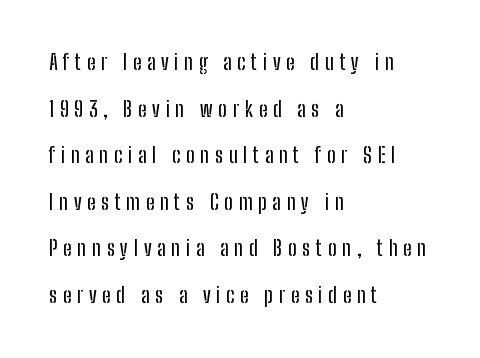
Q: Is the text italic (slanted)? A: No, it is upright.
Q: Is the text underlined? A: No.
Q: How is the paragraph aligned? A: Left-aligned.
Q: Is the spacing between letters normal or unusually wide? A: Unusually wide.
Q: Is the spacing between lines tight, normal or loose? A: Loose.
